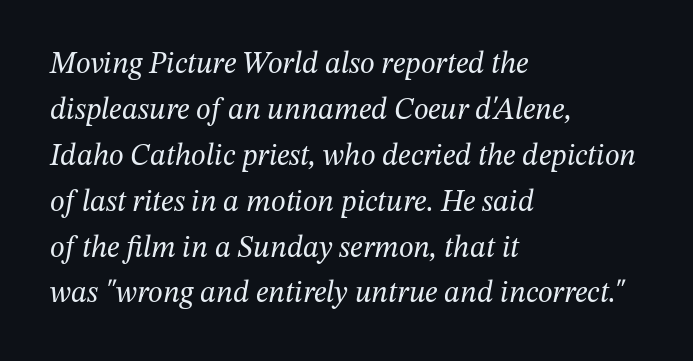
Q: Is the text bold? A: No.
Q: Is the text italic (slanted)? A: Yes, it leans right by about 12 degrees.
Q: Is the typeface a serif or a sans-serif typeface? A: Serif.
Q: Is the text underlined? A: No.
Q: How is the paragraph aligned? A: Left-aligned.
Q: Is the spacing between letters normal or unusually wide? A: Normal.
Q: Is the spacing between lines tight, normal or loose? A: Normal.
Q: Width (condensed, normal, or wide)? A: Normal.
Q: Stroke contrast? A: Medium.
Q: x-height? A: Medium.
Q: Monospaced? A: No.
